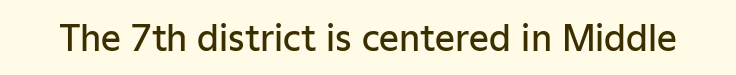
{"serif": "no", "italic": "no", "bold": "semi", "weight": "semibold", "width": "normal", "stroke_contrast": "low", "x_height": "medium", "monospaced": "no", "underline": "no", "letter_spacing": "normal", "letter_spacing_em": 0.0, "glyph_px": 35}
